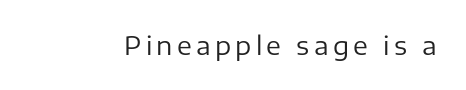
The image shows 25 px text type, upright; set not underlined.
